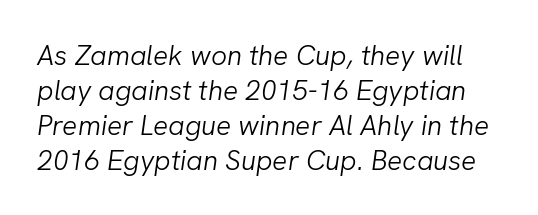
{"italic": "yes", "lean": "right", "slant_degrees": 8, "bold": "no", "weight": "light", "width": "normal", "stroke_contrast": "low", "x_height": "medium", "monospaced": "no", "underline": "no", "line_spacing": "normal", "line_spacing_ratio": 1.25, "letter_spacing": "normal", "letter_spacing_em": 0.0, "glyph_px": 28}
